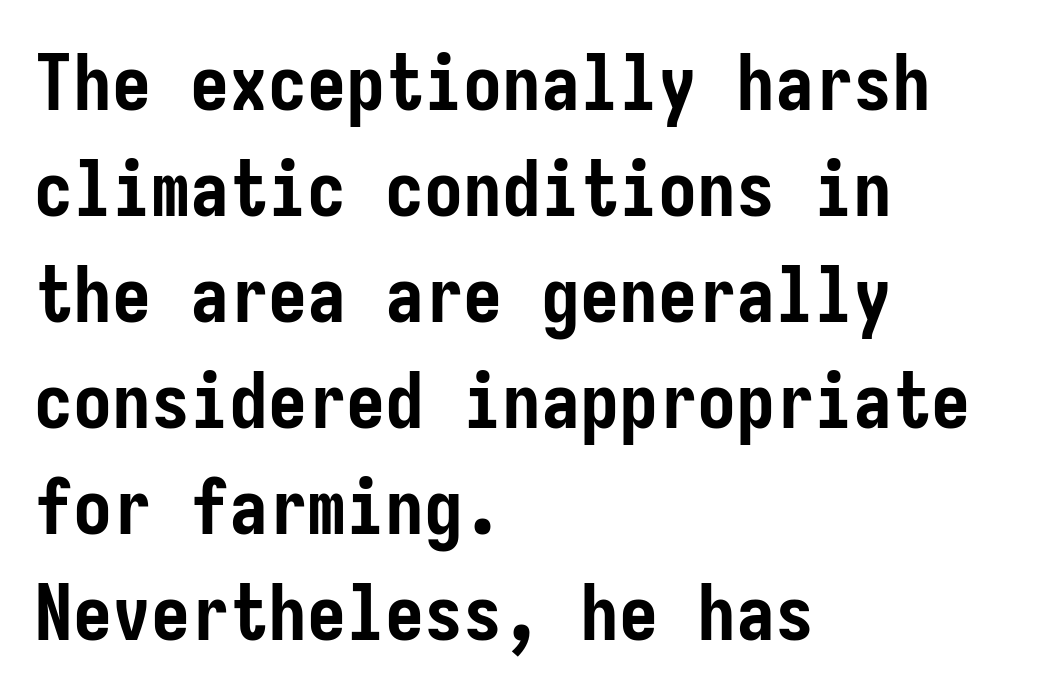
Q: Is the text bold? A: Yes.
Q: Is the text italic (slanted)? A: No, it is upright.
Q: Is the typeface a serif or a sans-serif typeface? A: Sans-serif.
Q: Is the text underlined? A: No.
Q: How is the paragraph aligned? A: Left-aligned.
Q: Is the spacing between letters normal or unusually wide? A: Normal.
Q: Is the spacing between lines tight, normal or loose? A: Normal.
Q: Width (condensed, normal, or wide)? A: Condensed.
Q: Stroke contrast? A: Low.
Q: x-height? A: Medium.
